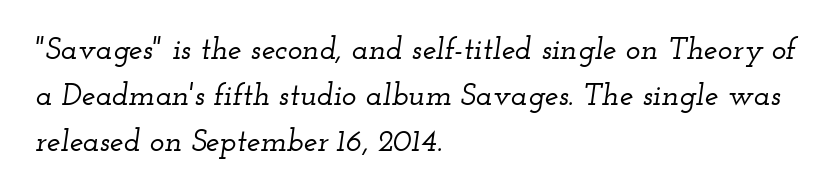
A clean baseline with only descenders dipping below it. Compared with ordinary roman type, these characters are visibly tilted. If you drew a ruler down the left edge, every line would touch it. In terms of letterspacing, this is plain default setting.
